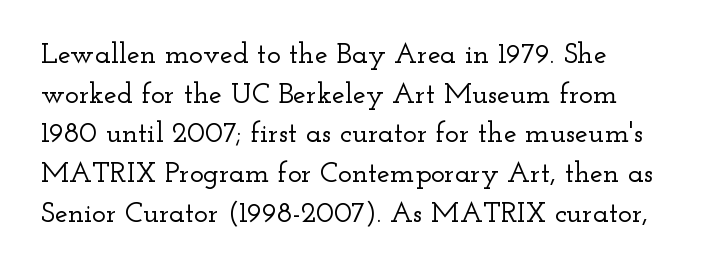
One glance says typical: line gaps are just what's usual. Observe the ordinary spacing: letters are neighbours, not strangers. Proportional: the letters do not fall into vertical columns. Note: serifs present on the glyphs. The string is rendered with underlining switched off.
